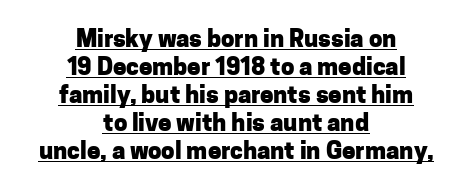
{"italic": "no", "bold": "yes", "underline": "yes", "align": "center", "line_spacing_ratio": 1.17, "letter_spacing": "normal", "letter_spacing_em": 0.0, "glyph_px": 24}
